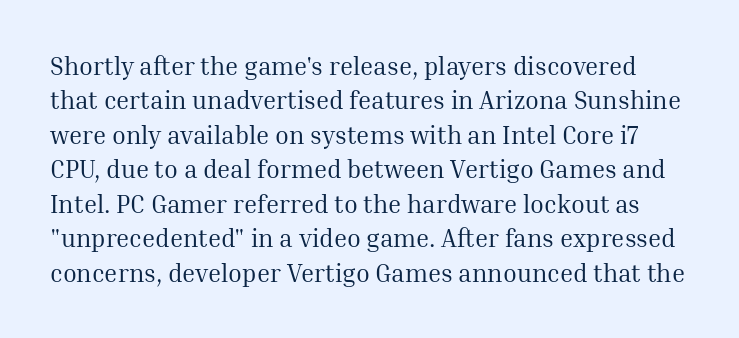
{"italic": "no", "bold": "no", "underline": "no", "line_spacing": "normal", "line_spacing_ratio": 1.38, "letter_spacing": "normal", "letter_spacing_em": 0.0, "glyph_px": 25}
